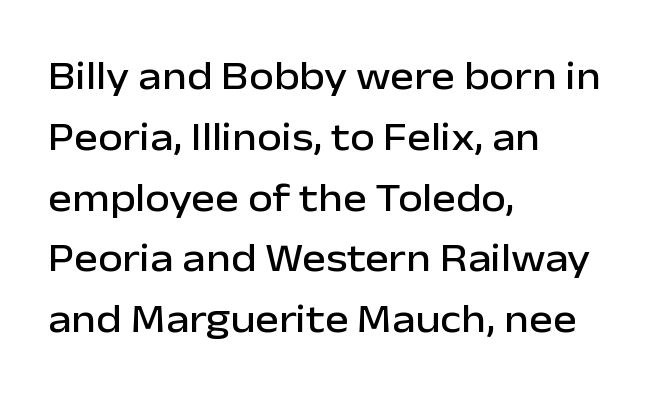
The image shows 40 px sans-serif type, upright; set left-aligned, normal line spacing (1.52x), normal letter spacing, not underlined; low stroke contrast and a medium x-height.
